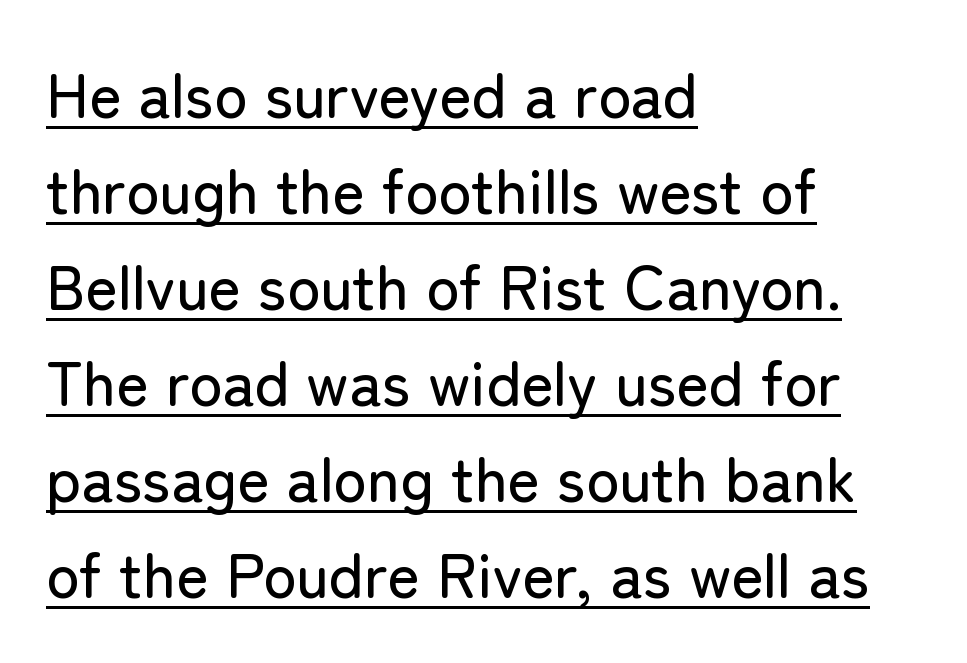
The font's upright variant was chosen for this text. A classic flush-left, rag-right setting is used for this passage. Varying glyph widths throughout — classic text-font behaviour. The face used here is rendered with its standard letterfit. A continuous stroke trails under the words, as in a hyperlink.
